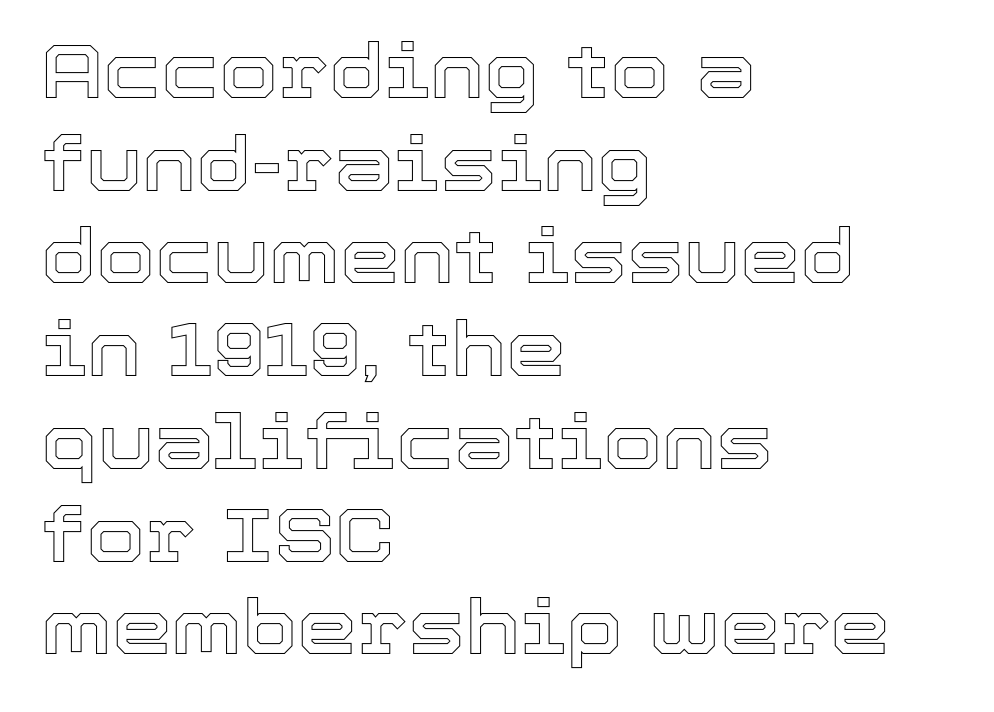
Q: Is the text italic (slanted)? A: No, it is upright.
Q: Is the text underlined? A: No.
Q: How is the paragraph aligned? A: Left-aligned.
Q: Is the spacing between letters normal or unusually wide? A: Normal.
Q: Width (condensed, normal, or wide)? A: Normal.
Q: x-height? A: Medium.
Q: Monospaced? A: No.
